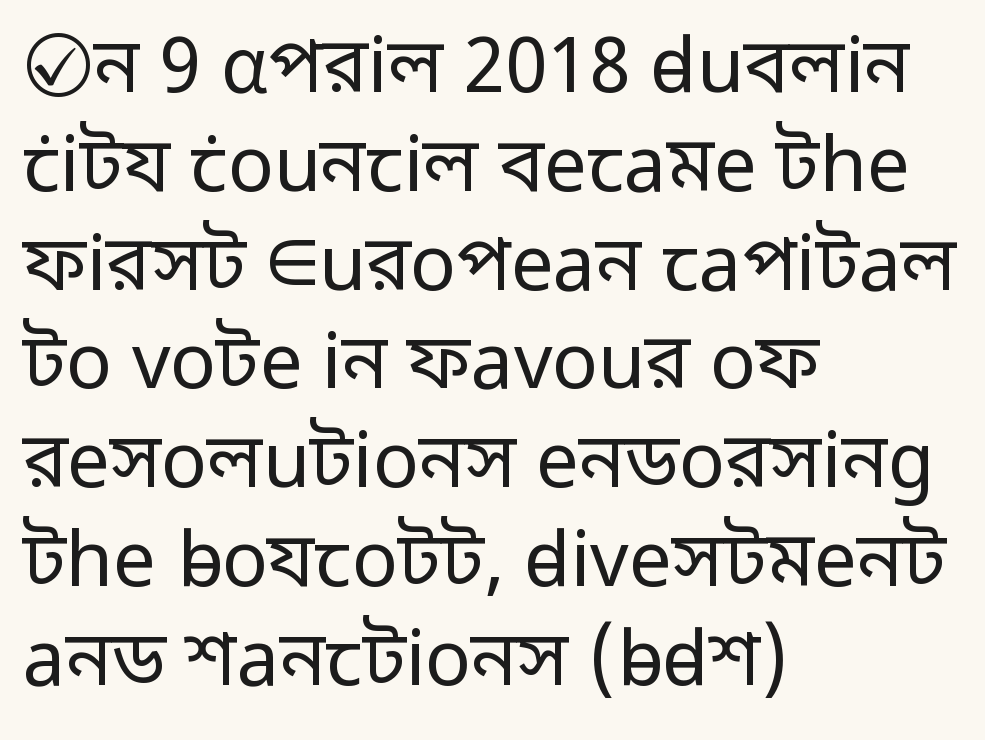
Check the space under the baseline: it is left empty. Italic: no, the glyphs are upright roman. If you measured baseline to baseline, you'd find a middling distance. Think of a printed novel: that variable character pitch is what you see here. Compared with a typical body face, this is equally light or lighter still.
